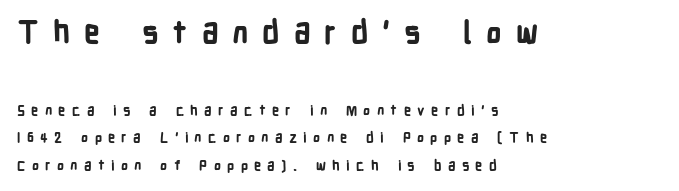
Q: Is the text bold? A: Yes.
Q: Is the text italic (slanted)? A: No, it is upright.
Q: Is the typeface a serif or a sans-serif typeface? A: Sans-serif.
Q: Is the text underlined? A: No.
Q: How is the paragraph aligned? A: Left-aligned.
Q: Is the spacing between letters normal or unusually wide? A: Unusually wide.
Q: Is the spacing between lines tight, normal or loose? A: Loose.
Q: Which block of text is set in a larger size, the first (top) or the second (bottom)? A: The first (top) one.
Q: Width (condensed, normal, or wide)? A: Condensed.
Q: Stroke contrast? A: Low.
Q: x-height? A: Medium.
Q: Monospaced? A: No.
